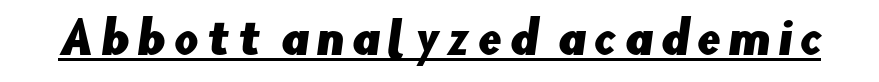
The image shows 43 px sans-serif type; set underlined; low stroke contrast and a small x-height.
